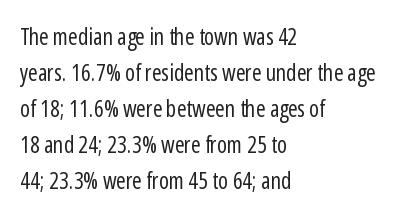
{"italic": "no", "bold": "no", "underline": "no", "align": "left", "line_spacing": "normal", "line_spacing_ratio": 1.56, "letter_spacing": "normal", "letter_spacing_em": 0.0, "glyph_px": 23}
